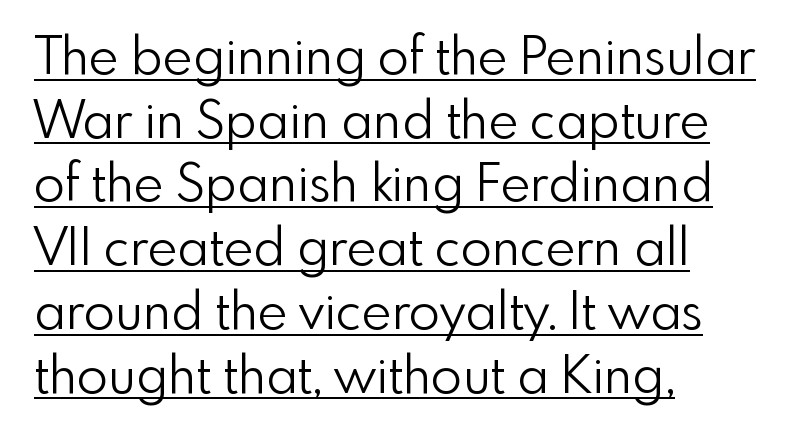
{"serif": "no", "italic": "no", "bold": "no", "weight": "light", "width": "normal", "x_height": "small", "monospaced": "no", "underline": "yes", "align": "left", "line_spacing": "normal", "line_spacing_ratio": 1.25, "letter_spacing": "normal", "letter_spacing_em": 0.0, "glyph_px": 51}
